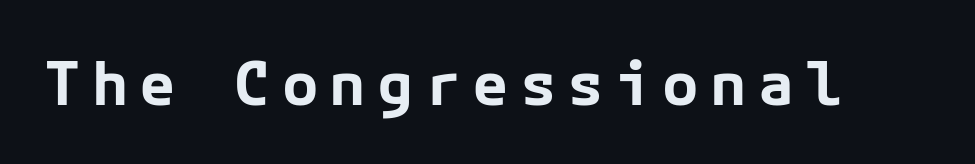
Underline: absent. Bold? Absolutely — the strokes are thick and heavy. No italicization has been applied; the sample stays upright. To sum up the face: it is a sans, with no serifs.
